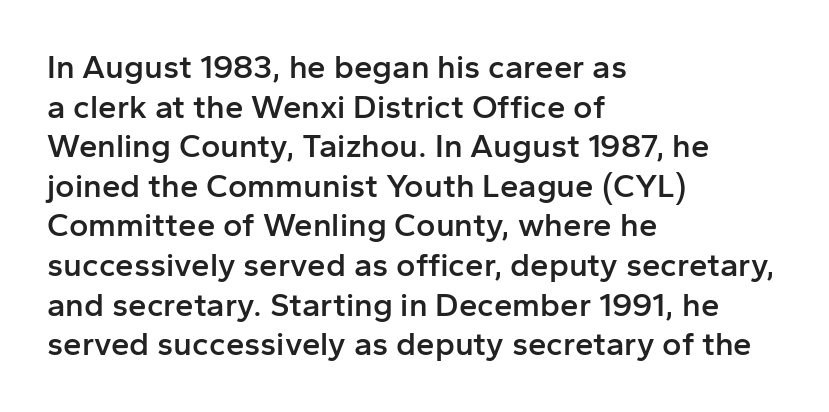
Left-aligned paragraph, ragged on the right. A typesetter would call this proportional, since set widths differ per character. As a designer I'd log this as weight 600, semibold. Stroke terminals: plain, sans-serif. Honestly, the letter spacing is just normal — you wouldn't notice it. Underlining? Definitely not there.
